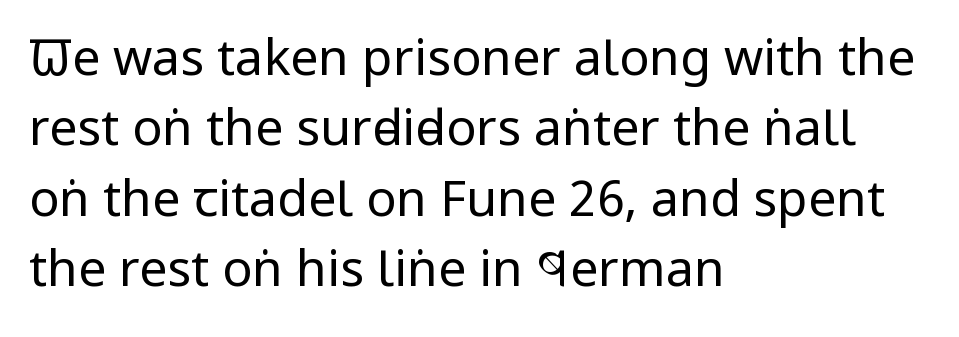
{"serif": "no", "italic": "no", "bold": "no", "weight": "regular", "width": "condensed", "stroke_contrast": "low", "x_height": "large", "monospaced": "no", "underline": "no", "align": "left", "line_spacing": "normal", "line_spacing_ratio": 1.41, "letter_spacing": "normal", "letter_spacing_em": 0.0, "glyph_px": 50}
